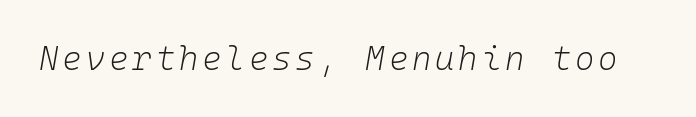
{"italic": "yes", "lean": "right", "slant_degrees": 10, "bold": "no", "weight": "light", "width": "normal", "stroke_contrast": "low", "x_height": "medium", "monospaced": "yes", "underline": "no", "glyph_px": 33}
